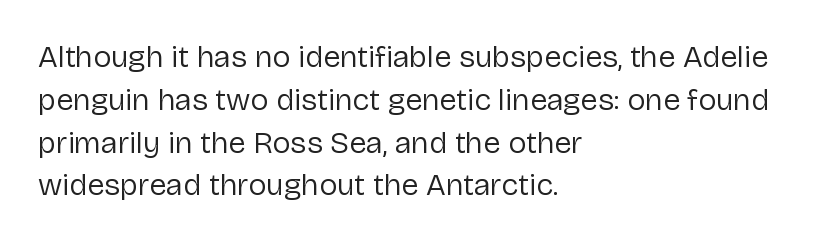
{"serif": "no", "italic": "no", "bold": "no", "weight": "regular", "width": "normal", "stroke_contrast": "low", "x_height": "medium", "monospaced": "no", "underline": "no", "align": "left", "line_spacing": "normal", "line_spacing_ratio": 1.38, "letter_spacing": "normal", "letter_spacing_em": 0.0, "glyph_px": 31}
